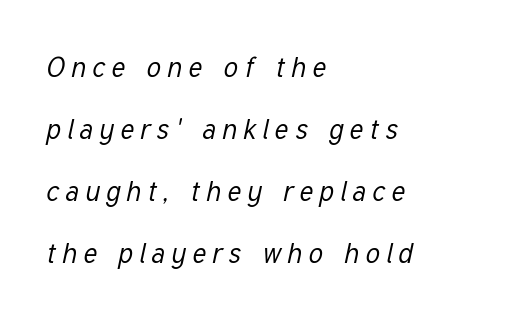
{"italic": "yes", "lean": "right", "slant_degrees": 12, "bold": "no", "weight": "regular", "width": "condensed", "stroke_contrast": "low", "x_height": "medium", "monospaced": "no", "underline": "no", "align": "left", "line_spacing": "loose", "line_spacing_ratio": 2.22, "letter_spacing": "wide", "letter_spacing_em": 0.23, "glyph_px": 28}
